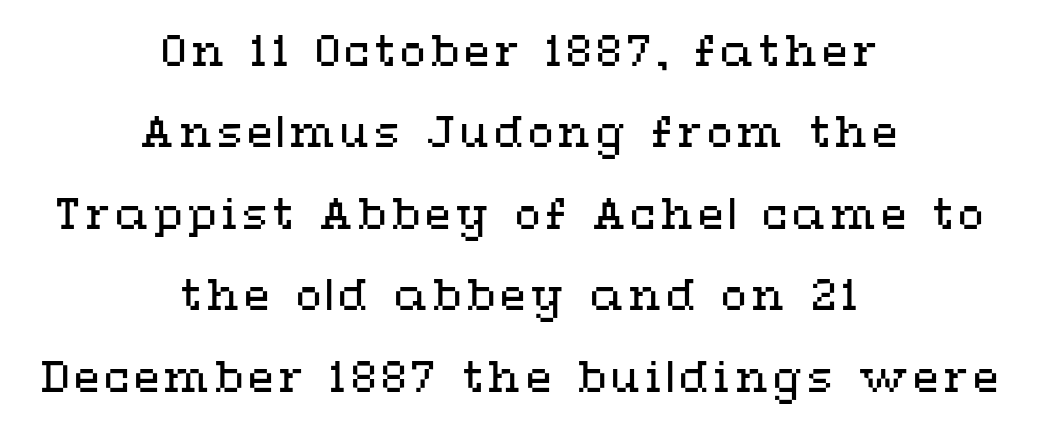
Q: Is the text bold? A: No.
Q: Is the text italic (slanted)? A: No, it is upright.
Q: Is the text underlined? A: No.
Q: How is the paragraph aligned? A: Centered.
Q: Is the spacing between lines tight, normal or loose? A: Loose.
Q: Width (condensed, normal, or wide)? A: Wide.
Q: Stroke contrast? A: Medium.
Q: x-height? A: Medium.
Q: Monospaced? A: No.
